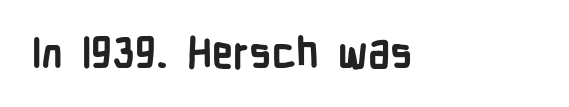
The image shows 42 px semibold, condensed sans-serif type, upright; set normal letter spacing, not underlined; low stroke contrast and a medium x-height.
